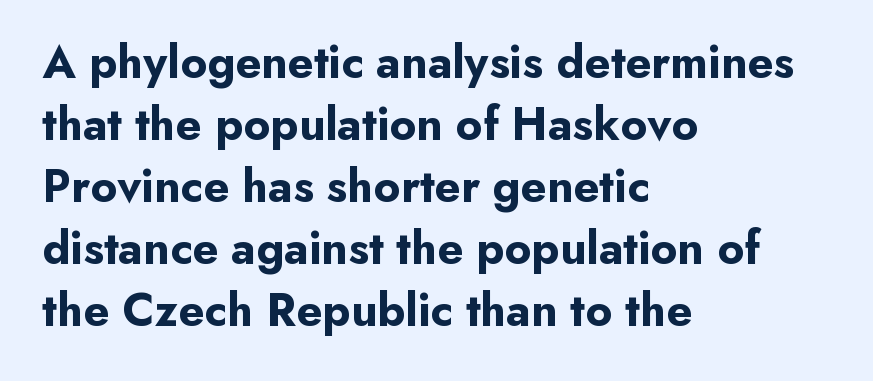
The image shows 47 px bold sans-serif type, upright; set left-aligned, normal line spacing (1.32x), normal letter spacing, not underlined; low stroke contrast and a small x-height.
